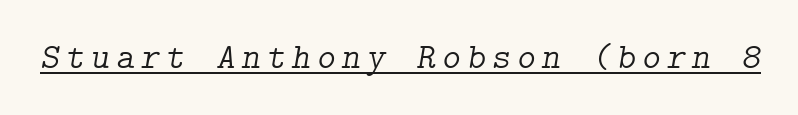
These lines are composed in type with serifs. Caption: face not bold, strokes unweighted. You can see a thin bar hugging the bottom of the glyphs. Is the type slanted? Yes — the strokes lean at a clear angle.
